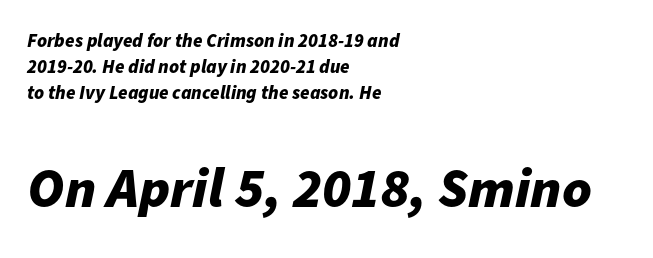
The image shows 56 px bold type, italic (leaning right); set left-aligned, normal line spacing (1.36x), normal letter spacing, not underlined; the second (bottom) block is 2.95x larger; low stroke contrast and a medium x-height.
